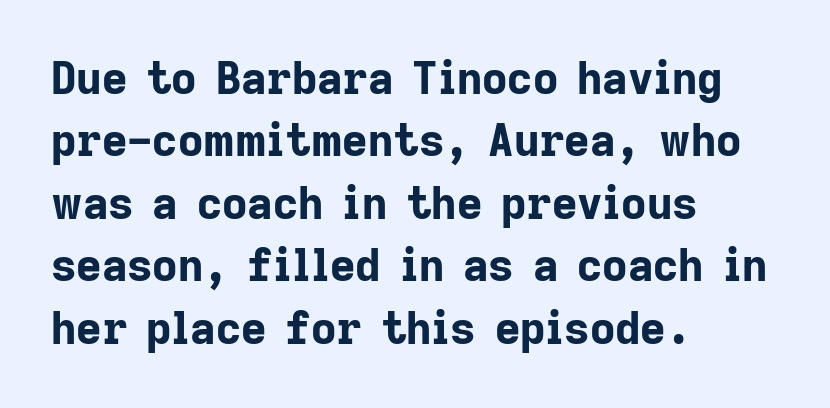
{"serif": "no", "italic": "no", "bold": "yes", "weight": "bold", "width": "normal", "stroke_contrast": "low", "x_height": "medium", "monospaced": "no", "underline": "no", "align": "left", "line_spacing": "normal", "line_spacing_ratio": 1.42, "letter_spacing": "normal", "letter_spacing_em": 0.0, "glyph_px": 44}
